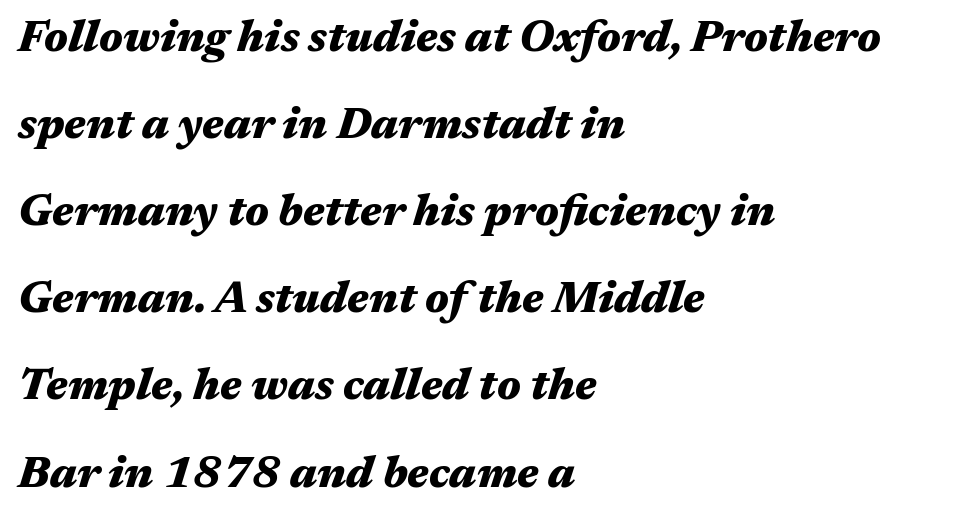
The face used here is proportionally spaced, like ordinary book or web type. Chunky letters — that's bold for sure. A classic flush-left, rag-right setting is used for this passage. Regarding leading, the lines here are spaced well apart. Slant detected: the letters are inclined. Words appear dense and cohesive because spacing is normal.
